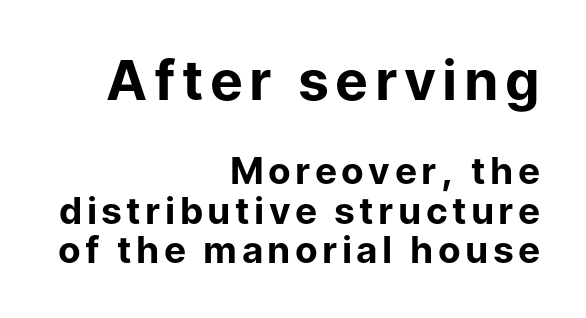
The composition opens big and finishes small. Posture: straight, roman, zero tilt. Interline gaps are noticeably narrow in this sample. Bare-footed words on every line.
